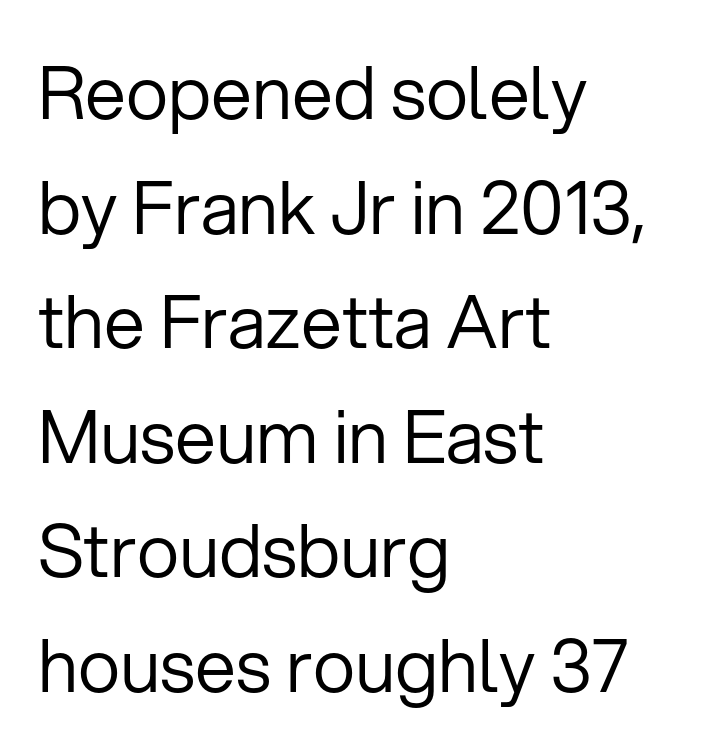
The image shows 73 px regular-weight sans-serif type, upright; set left-aligned, normal line spacing (1.57x), normal letter spacing, not underlined; low stroke contrast and a medium x-height.
